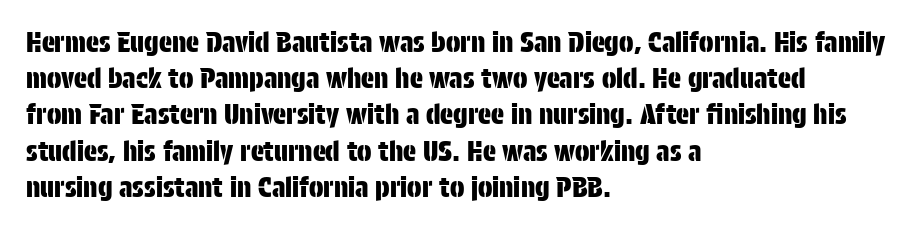
A normal amount of white space separates one row of letters from the next. Rendered with straight, roman letterforms. Rule under the text: the space is simply empty. Glyph-to-glyph distance matches everyday printed text. Horizontal alignment here is leftward, the default for most running prose.
